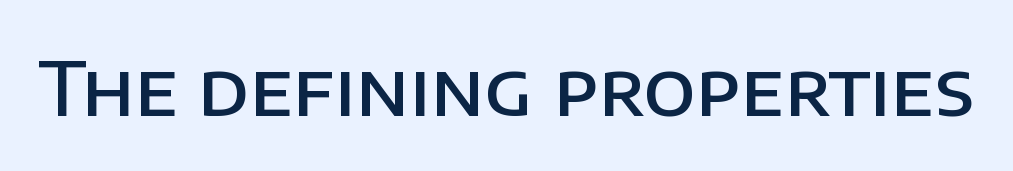
The image shows 75 px semibold sans-serif type, upright; set normal letter spacing, not underlined; low stroke contrast and a large x-height.
